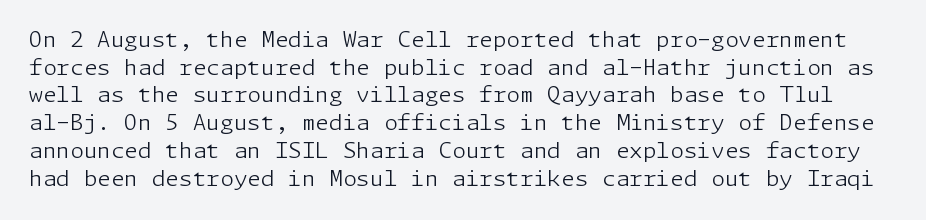
The image shows 22 px text type, upright; set normal line spacing (1.26x), normal letter spacing, not underlined.
